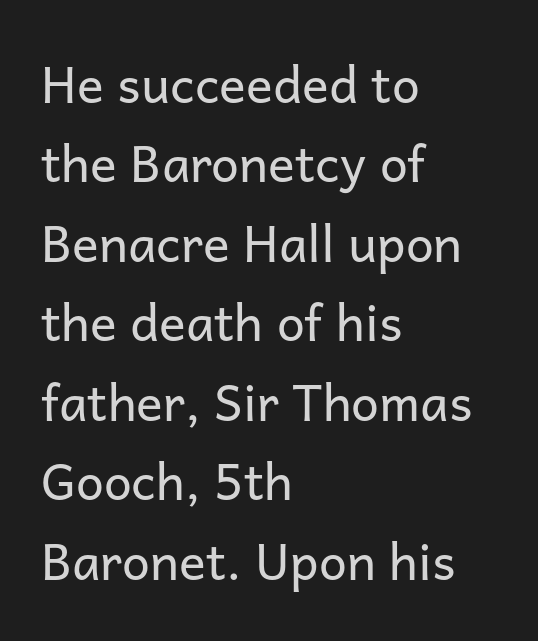
The image shows 50 px regular-weight sans-serif type, upright; set left-aligned, normal line spacing (1.59x), normal letter spacing, not underlined; low stroke contrast and a medium x-height.
